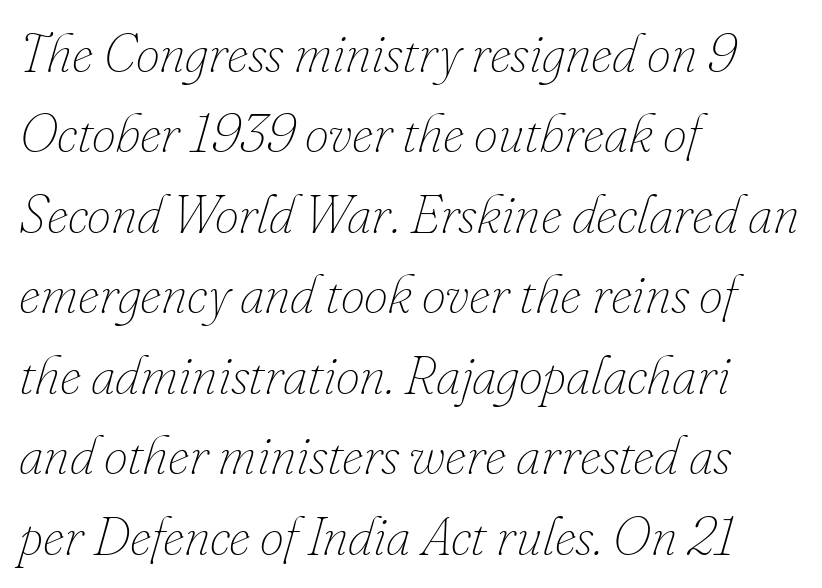
The image shows 54 px thin type, italic (leaning right); set left-aligned, normal line spacing (1.49x), normal letter spacing, not underlined; low stroke contrast and a small x-height.
